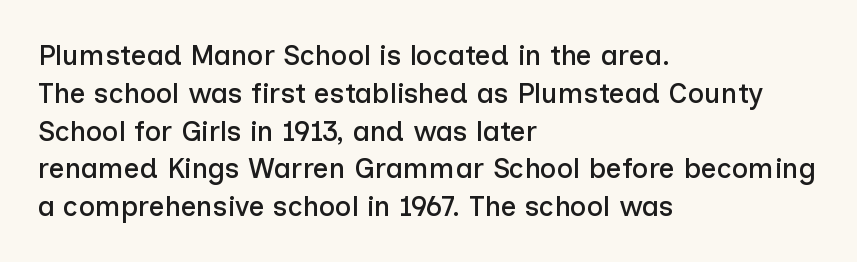
The image shows 28 px sans-serif type, upright; set left-aligned, normal line spacing (1.35x), normal letter spacing, not underlined; low stroke contrast and a medium x-height.
